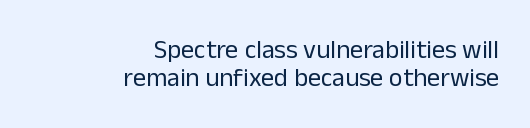
{"italic": "no", "bold": "no", "underline": "no", "align": "right", "line_spacing": "tight", "line_spacing_ratio": 1.06, "letter_spacing": "normal", "letter_spacing_em": 0.0, "glyph_px": 26}
